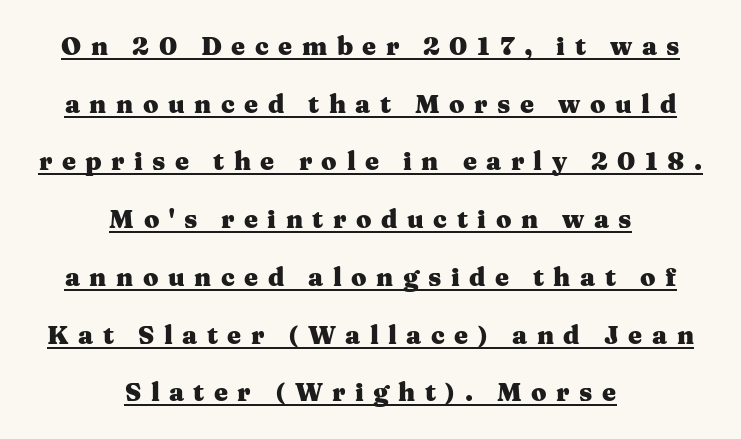
Heft: maximum for text — a bold. This sample carries an underscore along the baseline area. The tracking jumps out immediately: characters are airy and widely separated. Posture: upright roman.
